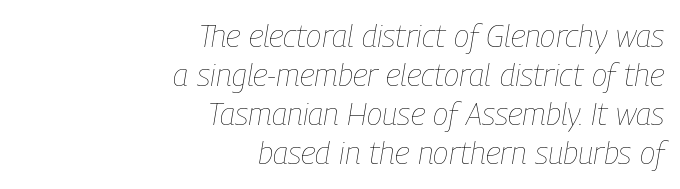
{"italic": "yes", "lean": "right", "slant_degrees": 9, "bold": "no", "weight": "thin", "width": "condensed", "stroke_contrast": "low", "x_height": "medium", "monospaced": "no", "underline": "no", "align": "right", "line_spacing_ratio": 1.22, "letter_spacing": "normal", "letter_spacing_em": 0.0, "glyph_px": 32}
